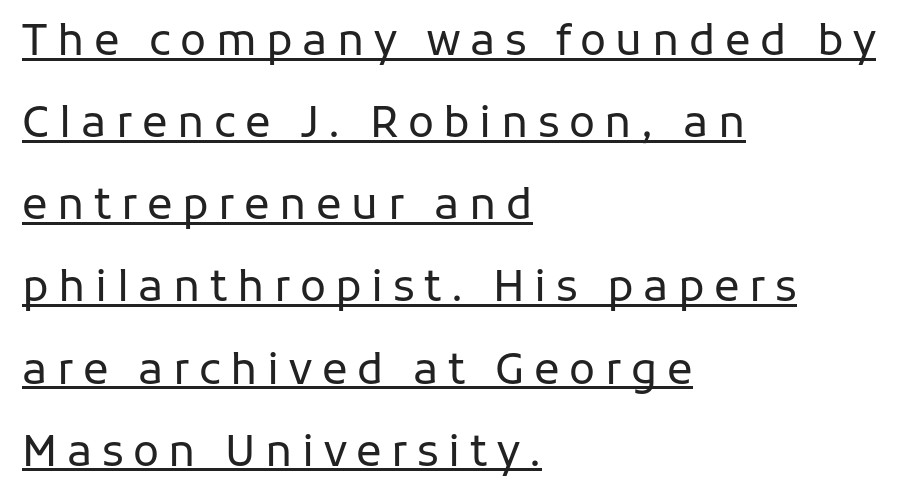
The glyphs in this specimen are sans serif. This sample uses expanded letter spacing, leaving extra air between glyphs. The compositor pushed each line to the left boundary. The rendered words wear a rule along their underside. This is roman type, the default non-slanted kind.
